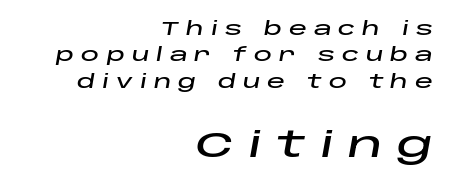
{"italic": "yes", "lean": "right", "slant_degrees": 10, "width": "wide", "stroke_contrast": "low", "x_height": "large", "monospaced": "no", "underline": "no", "align": "right", "line_spacing": "normal", "line_spacing_ratio": 1.46, "letter_spacing": "wide", "letter_spacing_em": 0.39, "larger_block": "second", "size_ratio": 2.0, "glyph_px": 36}
